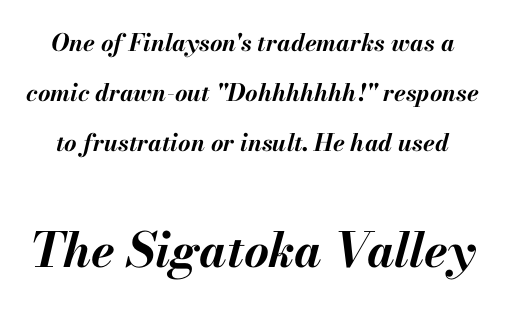
Q: Is the text bold? A: Yes.
Q: Is the text italic (slanted)? A: Yes, it leans right by about 13 degrees.
Q: Is the text underlined? A: No.
Q: Is the spacing between letters normal or unusually wide? A: Normal.
Q: Is the spacing between lines tight, normal or loose? A: Loose.
Q: Which block of text is set in a larger size, the first (top) or the second (bottom)? A: The second (bottom) one.
Q: Width (condensed, normal, or wide)? A: Normal.
Q: Stroke contrast? A: Medium.
Q: x-height? A: Small.
Q: Monospaced? A: No.
